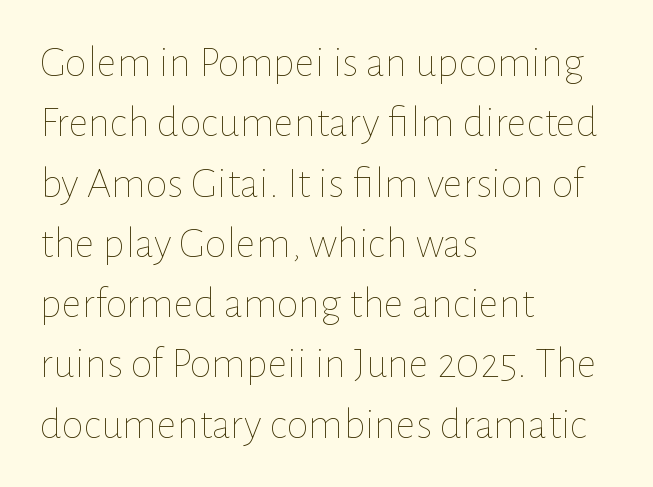
The image shows 44 px thin type, upright; set left-aligned, normal line spacing (1.37x), normal letter spacing, not underlined; low stroke contrast and a medium x-height.
